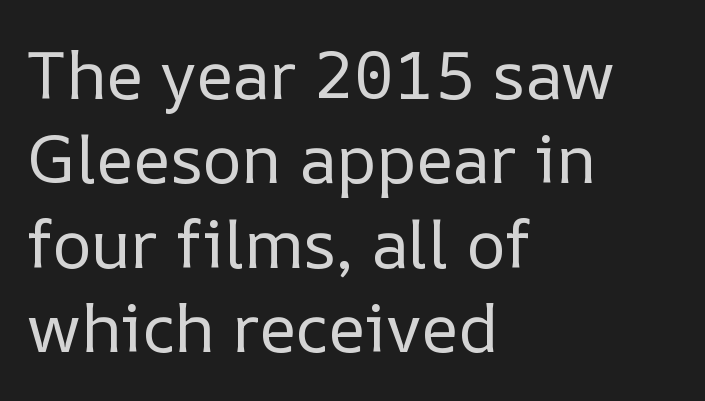
The image shows 67 px regular-weight type, upright; set left-aligned, normal line spacing (1.26x), normal letter spacing, not underlined; low stroke contrast and a medium x-height.
